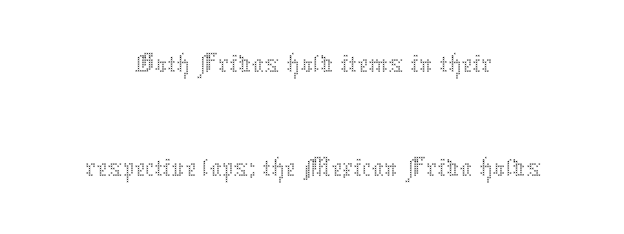
{"italic": "no", "bold": "no", "weight": "thin", "width": "normal", "stroke_contrast": "medium", "x_height": "medium", "monospaced": "no", "underline": "no", "align": "center", "line_spacing": "normal", "line_spacing_ratio": 1.67, "letter_spacing": "normal", "letter_spacing_em": 0.0, "glyph_px": 62}
